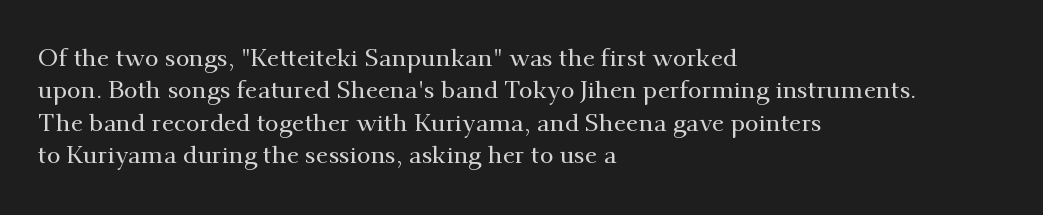
{"italic": "no", "underline": "no", "align": "left", "line_spacing": "normal", "line_spacing_ratio": 1.3, "letter_spacing": "normal", "letter_spacing_em": 0.0, "glyph_px": 25}
